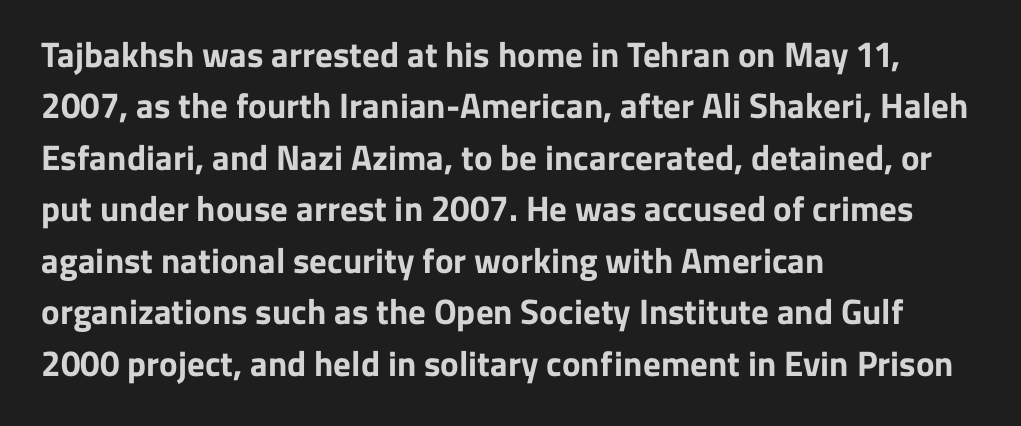
The line texture is even and compact thanks to regular tracking. A typesetter would mark this as roman, not italic. Looks like regular typesetting: each glyph gets only the width it needs. The designer left line spacing at the default. Set as a true bold cut, around the 700 mark. Plain, unruled lines of type.
